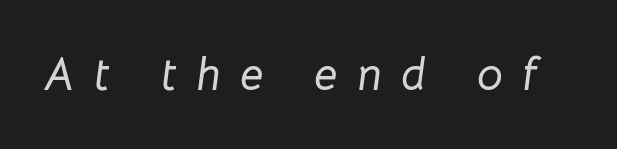
The specimen omits any rule beneath the text block's lines. The rendering uses natural spacing where letterforms have individual widths. Tall strokes in this sample are angled rather than plumb. Each word looks stretched out because of the extra space between its letters.
